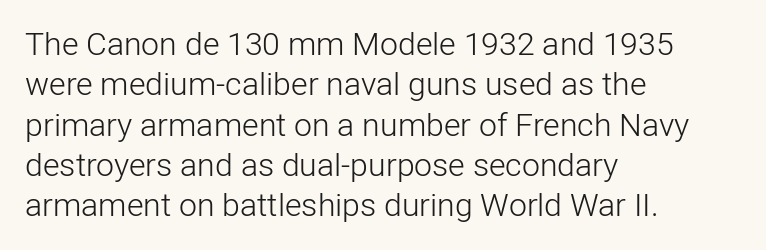
The image shows 32 px light sans-serif type, upright; set left-aligned, normal line spacing (1.26x), normal letter spacing, not underlined; low stroke contrast and a medium x-height.
